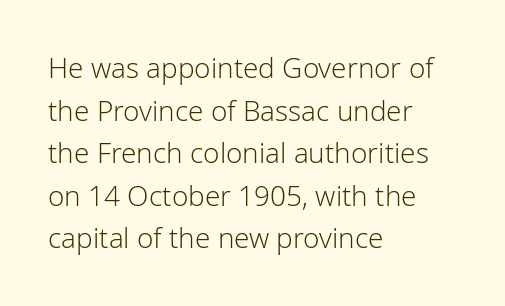
This sample is left-justified, so line endings fall wherever the words run out. The letters sit at their default tracking, neither squeezed nor spread. Do the characters align in a grid? No, the font is proportional. The line-height multiplier appears to be the usual default. Is the stroke heavy? The answer is a plain regular-or-lighter.
